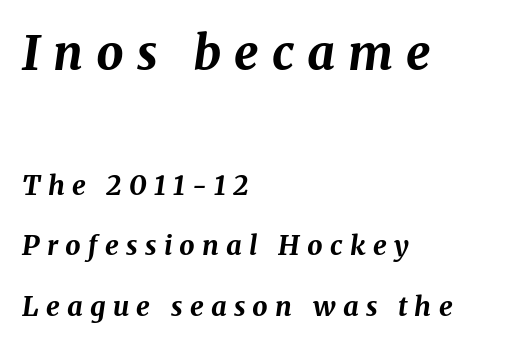
You can tell it's italic because the verticals aren't actually vertical. Strokes here are thick enough to call this a true bold. A typesetter would call this leading open, well beyond the default. The face used here is proportionally spaced, like ordinary book or web type.
